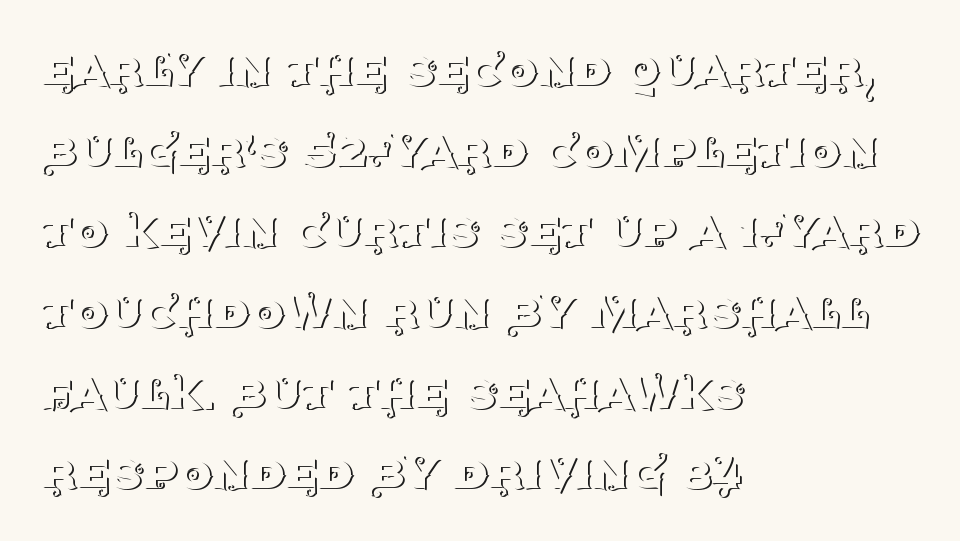
In CSS terms this would be text-align: left. Nothing unusual about the tracking: characters are spaced as the font intends. Posture: vertical. Unlike a clean sans, this face finishes its strokes with serifs. Weight: in the light-to-regular range.
